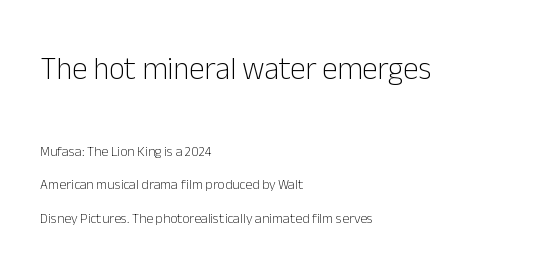
The image shows 31 px light sans-serif type, upright; set left-aligned, loose line spacing (2.37x), normal letter spacing, not underlined; the first (top) block is 2.21x larger; low stroke contrast and a medium x-height.
